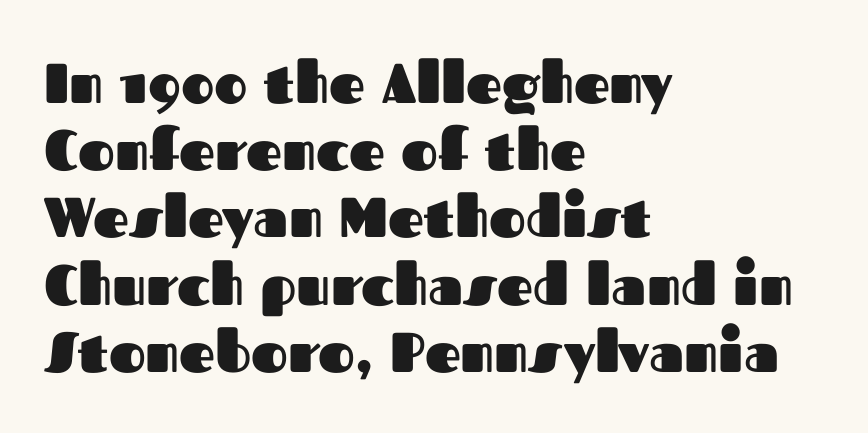
The image shows 56 px heavy sans-serif type, upright; set left-aligned, line spacing 1.2x, normal letter spacing, not underlined; medium stroke contrast and a medium x-height.
